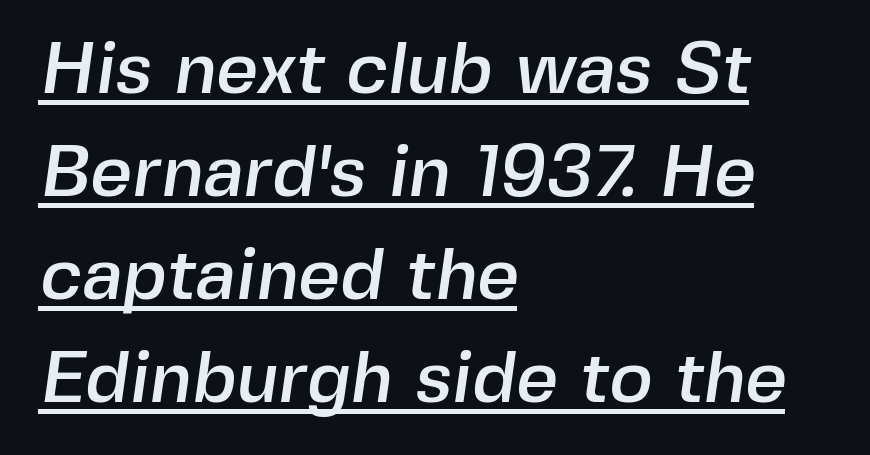
Q: Is the typeface a serif or a sans-serif typeface? A: Sans-serif.
Q: Is the text underlined? A: Yes.
Q: How is the paragraph aligned? A: Left-aligned.
Q: Is the spacing between letters normal or unusually wide? A: Normal.
Q: Is the spacing between lines tight, normal or loose? A: Normal.
Q: Width (condensed, normal, or wide)? A: Normal.
Q: x-height? A: Medium.
Q: Monospaced? A: No.
